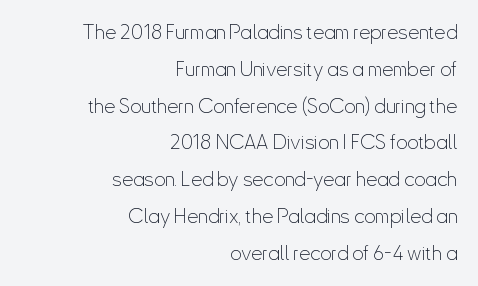
Q: Is the text bold? A: No.
Q: Is the text italic (slanted)? A: No, it is upright.
Q: Is the text underlined? A: No.
Q: How is the paragraph aligned? A: Right-aligned.
Q: Is the spacing between letters normal or unusually wide? A: Normal.
